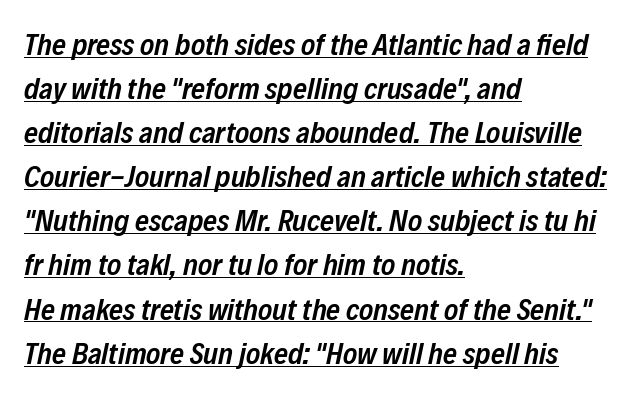
Q: Is the text bold? A: Semi-bold.
Q: Is the text italic (slanted)? A: Yes, it leans right by about 12 degrees.
Q: Is the text underlined? A: Yes.
Q: How is the paragraph aligned? A: Left-aligned.
Q: Is the spacing between letters normal or unusually wide? A: Normal.
Q: Is the spacing between lines tight, normal or loose? A: Normal.
Q: Width (condensed, normal, or wide)? A: Condensed.
Q: Stroke contrast? A: Low.
Q: x-height? A: Medium.
Q: Monospaced? A: No.
